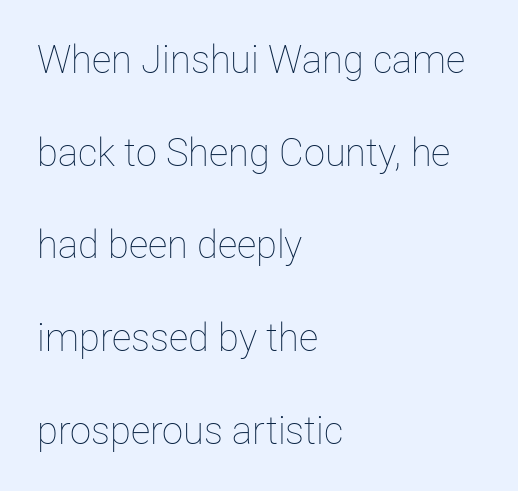
Unmarked baselines from the first word to the last. Do the characters align in a grid? No, the font is proportional. The typeface has the unassuming heft of standard copy or less. Rows of type keep a wide berth in the vertical direction.
